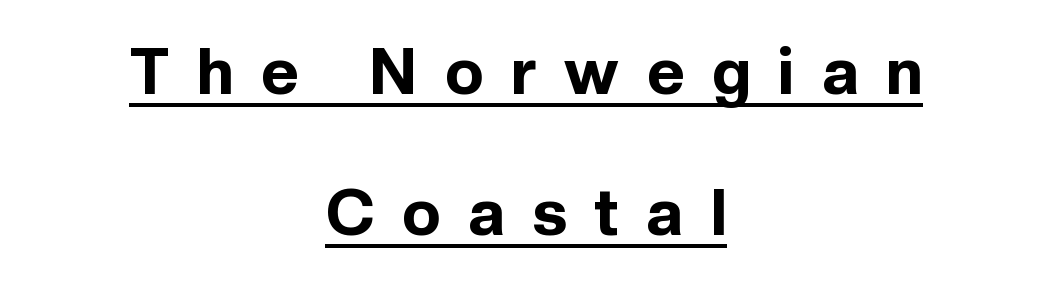
The image shows 64 px bold sans-serif type, upright; set centered, loose line spacing (2.2x), unusually wide letter spacing (+0.44 em), underlined; a medium x-height.
